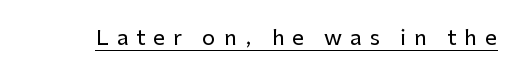
Q: Is the text italic (slanted)? A: No, it is upright.
Q: Is the text underlined? A: Yes.
Q: Is the spacing between letters normal or unusually wide? A: Unusually wide.
